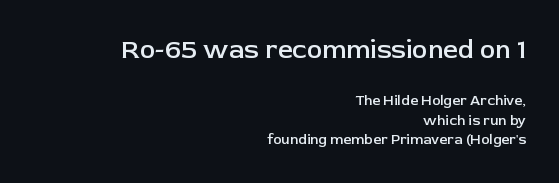
The image shows 26 px text type, upright; set right-aligned, normal line spacing (1.42x), normal letter spacing, not underlined; the first (top) block is 1.86x larger.
